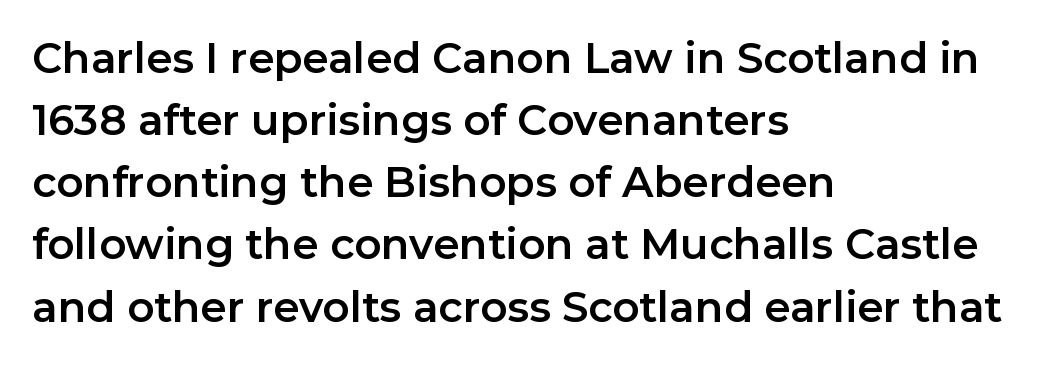
Q: Is the text italic (slanted)? A: No, it is upright.
Q: Is the typeface a serif or a sans-serif typeface? A: Sans-serif.
Q: Is the text underlined? A: No.
Q: How is the paragraph aligned? A: Left-aligned.
Q: Is the spacing between letters normal or unusually wide? A: Normal.
Q: Is the spacing between lines tight, normal or loose? A: Normal.
Q: Width (condensed, normal, or wide)? A: Normal.
Q: Stroke contrast? A: Low.
Q: x-height? A: Medium.
Q: Monospaced? A: No.
